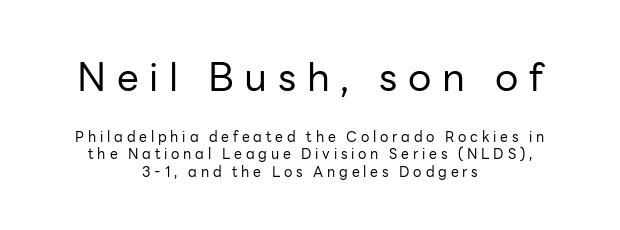
The image shows 39 px regular-weight sans-serif type, upright; set centered, line spacing 1.23x, unusually wide letter spacing (+0.27 em), not underlined; the first (top) block is 2.79x larger; low stroke contrast and a medium x-height.
